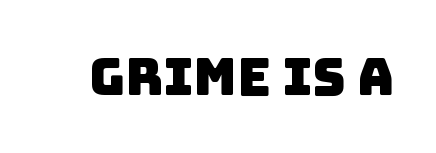
The image shows 51 px sans-serif type; set normal letter spacing, not underlined; low stroke contrast and a large x-height.
